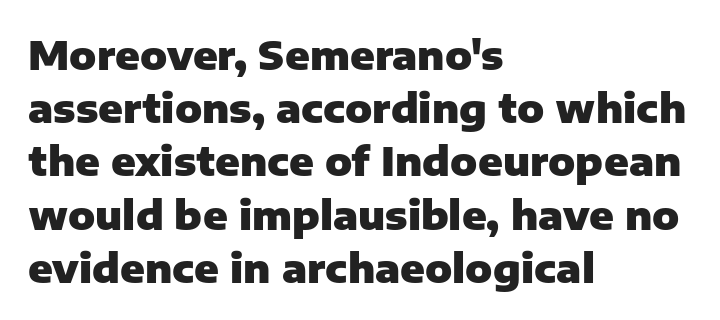
Q: Is the text bold? A: Yes.
Q: Is the text italic (slanted)? A: No, it is upright.
Q: Is the typeface a serif or a sans-serif typeface? A: Sans-serif.
Q: Is the text underlined? A: No.
Q: How is the paragraph aligned? A: Left-aligned.
Q: Is the spacing between letters normal or unusually wide? A: Normal.
Q: Is the spacing between lines tight, normal or loose? A: Normal.
Q: Width (condensed, normal, or wide)? A: Normal.
Q: Stroke contrast? A: Low.
Q: x-height? A: Medium.
Q: Monospaced? A: No.
